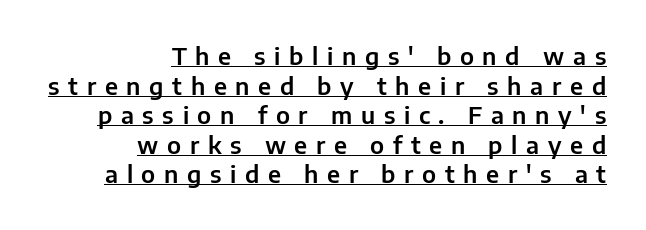
{"italic": "no", "underline": "yes", "align": "right", "line_spacing_ratio": 1.23, "letter_spacing": "wide", "letter_spacing_em": 0.36, "glyph_px": 24}
